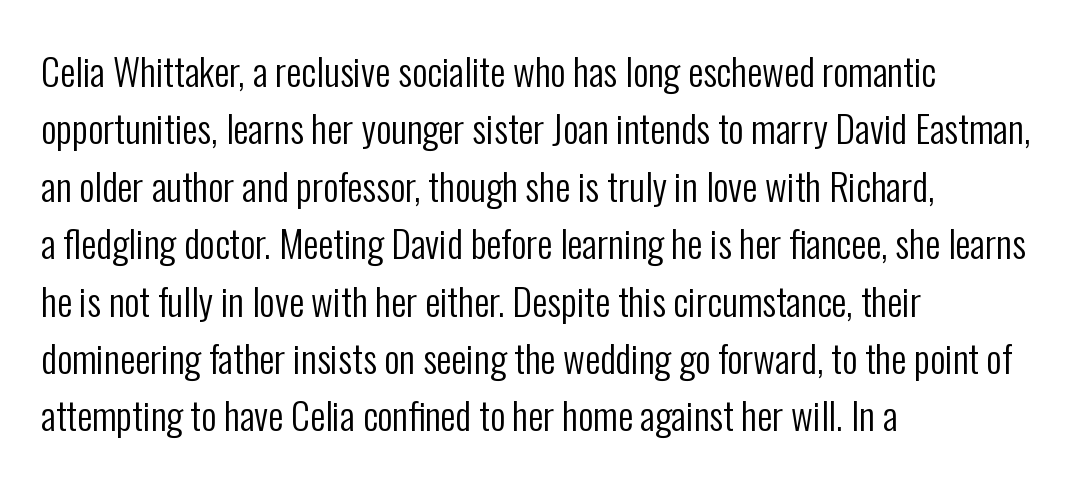
Q: Is the text bold? A: No.
Q: Is the text italic (slanted)? A: No, it is upright.
Q: Is the typeface a serif or a sans-serif typeface? A: Sans-serif.
Q: Is the text underlined? A: No.
Q: How is the paragraph aligned? A: Left-aligned.
Q: Is the spacing between letters normal or unusually wide? A: Normal.
Q: Is the spacing between lines tight, normal or loose? A: Normal.
Q: Width (condensed, normal, or wide)? A: Condensed.
Q: Stroke contrast? A: Low.
Q: x-height? A: Medium.
Q: Monospaced? A: No.
